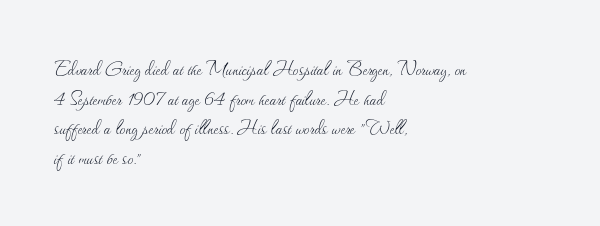
The lines sit at an ordinary, default distance from one another. The rag falls on the right side of this text block. The characters are drawn with everyday or finer stroke widths. Descender tails drop into unmarked territory.
